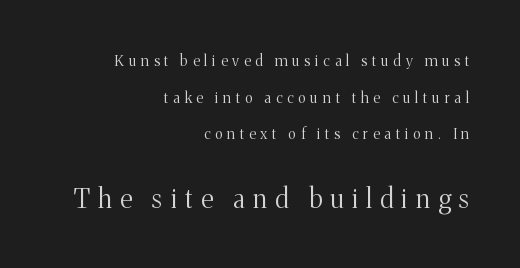
{"italic": "no", "bold": "no", "underline": "no", "align": "right", "line_spacing": "loose", "line_spacing_ratio": 2.45, "letter_spacing": "wide", "letter_spacing_em": 0.32, "larger_block": "second", "size_ratio": 1.73, "glyph_px": 26}
